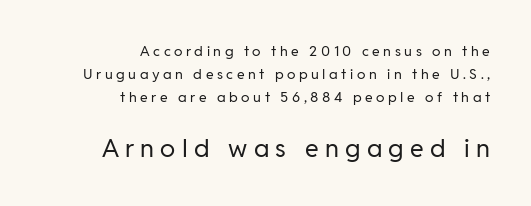
Q: Is the text bold? A: No.
Q: Is the text italic (slanted)? A: No, it is upright.
Q: Is the text underlined? A: No.
Q: How is the paragraph aligned? A: Right-aligned.
Q: Is the spacing between letters normal or unusually wide? A: Unusually wide.
Q: Is the spacing between lines tight, normal or loose? A: Normal.
Q: Which block of text is set in a larger size, the first (top) or the second (bottom)? A: The second (bottom) one.
